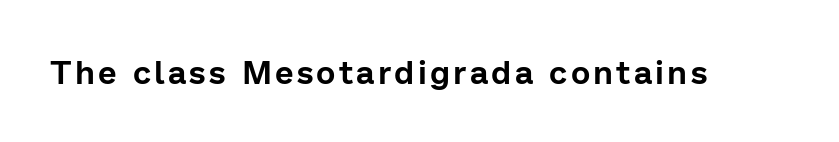
The image shows 33 px sans-serif type, upright; set not underlined; low stroke contrast and a medium x-height.
